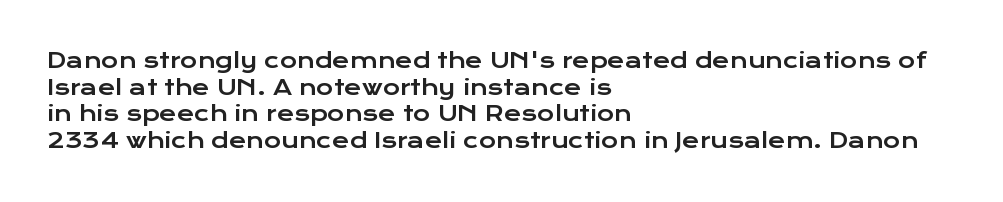
Q: Is the text italic (slanted)? A: No, it is upright.
Q: Is the text underlined? A: No.
Q: How is the paragraph aligned? A: Left-aligned.
Q: Is the spacing between letters normal or unusually wide? A: Normal.
Q: Is the spacing between lines tight, normal or loose? A: Normal.
